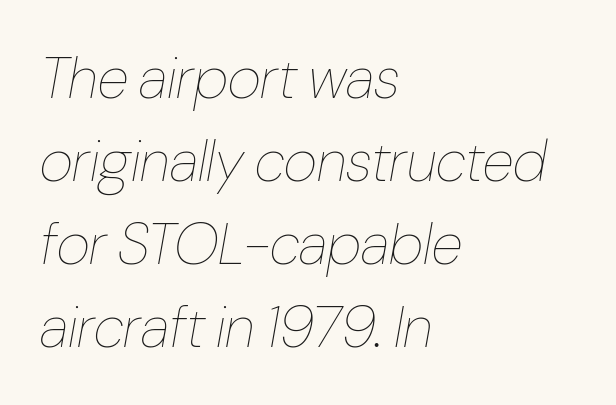
The image shows 58 px thin, condensed type, italic (leaning right); set left-aligned, normal line spacing (1.43x), normal letter spacing, not underlined; low stroke contrast and a medium x-height.
